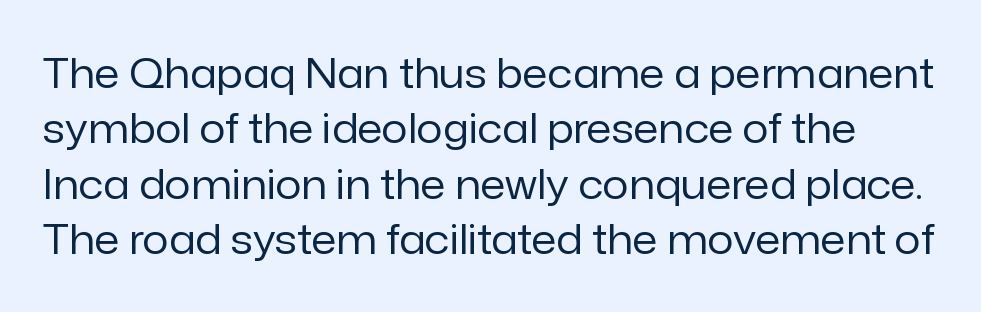
Each letter keeps its own natural width here, so spacing adapts to shape. Stem width sits at or under what a default text font uses. Characters follow at the spacing the type designer built in. Underlining? Definitely not there. When letters stand straight like this, we call the style roman or upright.
